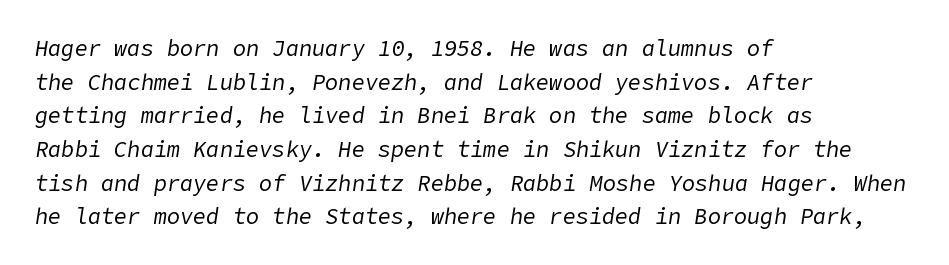
{"italic": "yes", "lean": "right", "slant_degrees": 9, "bold": "no", "underline": "no", "align": "left", "line_spacing": "normal", "line_spacing_ratio": 1.53, "letter_spacing": "normal", "letter_spacing_em": 0.0, "glyph_px": 22}
